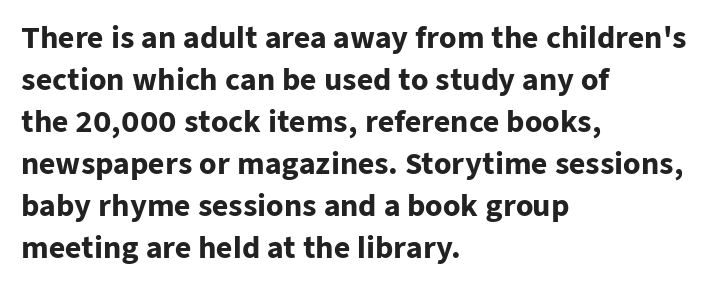
The image shows 28 px heavy sans-serif type, upright; set left-aligned, normal line spacing (1.5x), normal letter spacing, not underlined; low stroke contrast and a medium x-height.
